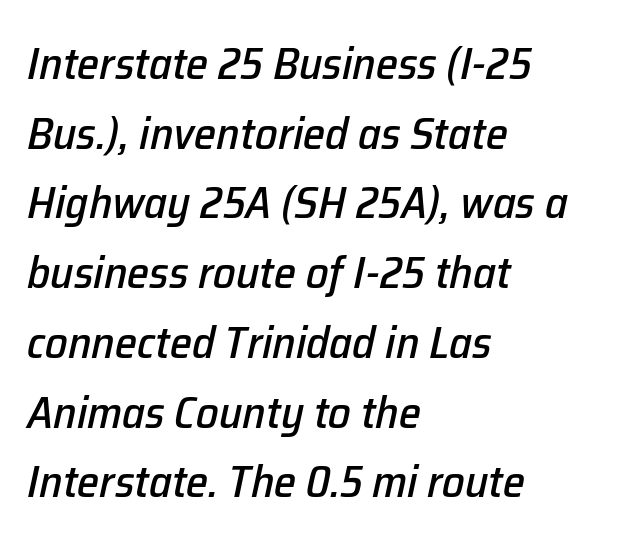
Q: Is the text italic (slanted)? A: Yes, it leans right by about 12 degrees.
Q: Is the text underlined? A: No.
Q: How is the paragraph aligned? A: Left-aligned.
Q: Is the spacing between letters normal or unusually wide? A: Normal.
Q: Is the spacing between lines tight, normal or loose? A: Normal.
Q: Width (condensed, normal, or wide)? A: Normal.
Q: Stroke contrast? A: Low.
Q: x-height? A: Medium.
Q: Monospaced? A: No.
